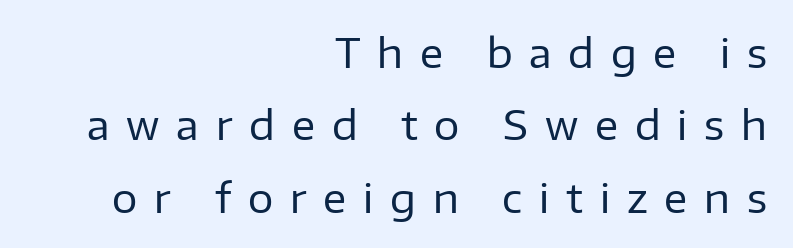
Q: Is the text bold? A: No.
Q: Is the text italic (slanted)? A: No, it is upright.
Q: Is the typeface a serif or a sans-serif typeface? A: Sans-serif.
Q: Is the text underlined? A: No.
Q: How is the paragraph aligned? A: Right-aligned.
Q: Is the spacing between letters normal or unusually wide? A: Unusually wide.
Q: Width (condensed, normal, or wide)? A: Normal.
Q: Stroke contrast? A: Low.
Q: x-height? A: Medium.
Q: Monospaced? A: No.
